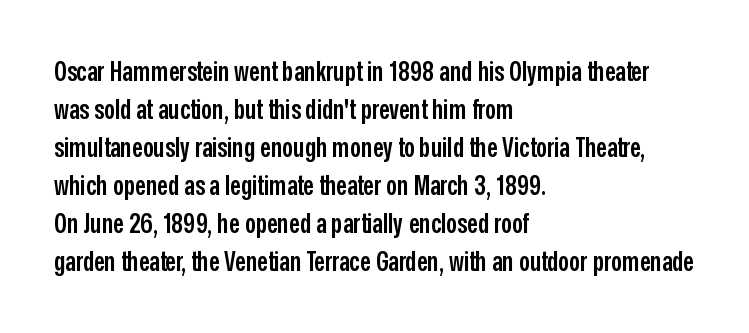
{"italic": "no", "bold": "semi", "underline": "no", "align": "left", "line_spacing": "normal", "line_spacing_ratio": 1.41, "letter_spacing": "normal", "letter_spacing_em": 0.0, "glyph_px": 27}
